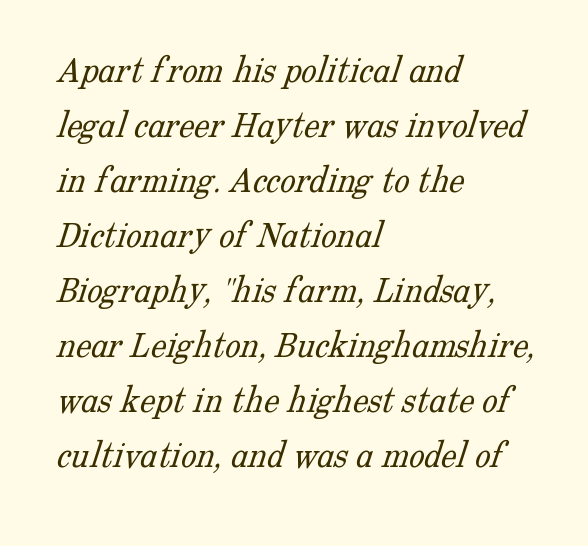
The line-height multiplier appears to be the usual default. No extra ink here — the face is not bold. A typesetter would call this proportional, since set widths differ per character. The string is rendered with underlining switched off. The horizontal fit of the characters is conventional and even.
